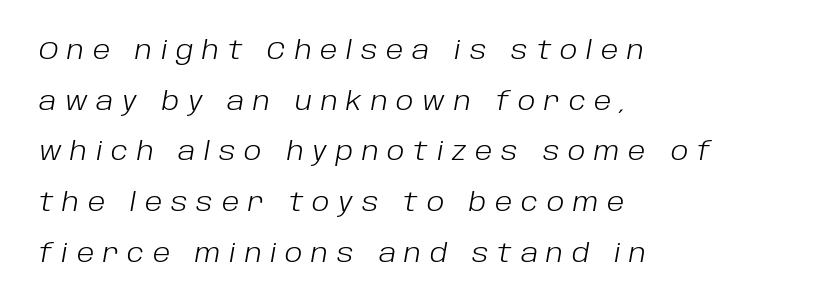
Q: Is the text bold? A: No.
Q: Is the text italic (slanted)? A: Yes, it leans right by about 10 degrees.
Q: Is the text underlined? A: No.
Q: How is the paragraph aligned? A: Left-aligned.
Q: Is the spacing between letters normal or unusually wide? A: Unusually wide.
Q: Is the spacing between lines tight, normal or loose? A: Loose.
